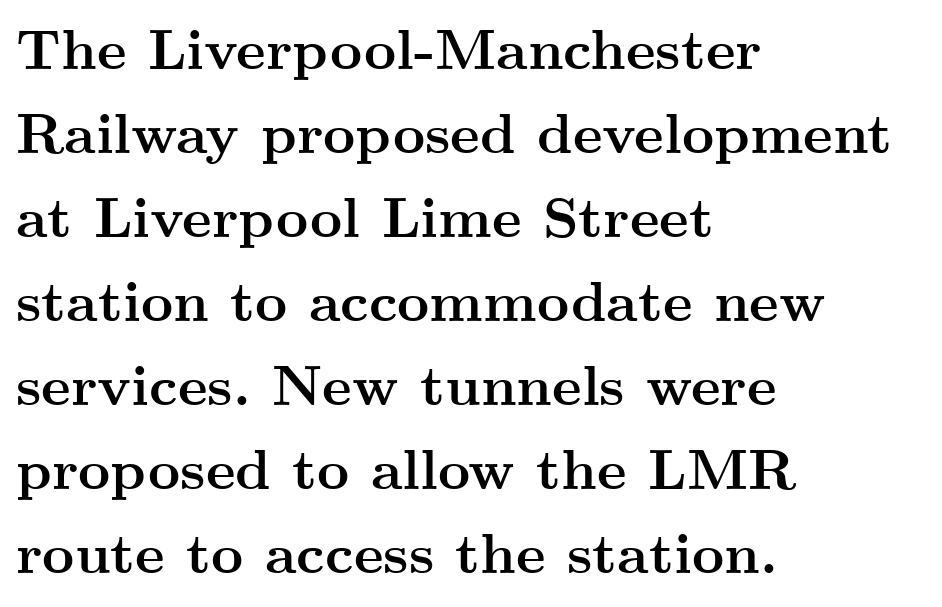
Q: Is the text bold? A: Yes.
Q: Is the text italic (slanted)? A: No, it is upright.
Q: Is the typeface a serif or a sans-serif typeface? A: Serif.
Q: Is the text underlined? A: No.
Q: How is the paragraph aligned? A: Left-aligned.
Q: Is the spacing between letters normal or unusually wide? A: Normal.
Q: Is the spacing between lines tight, normal or loose? A: Normal.
Q: Width (condensed, normal, or wide)? A: Wide.
Q: Stroke contrast? A: Medium.
Q: x-height? A: Small.
Q: Monospaced? A: No.
